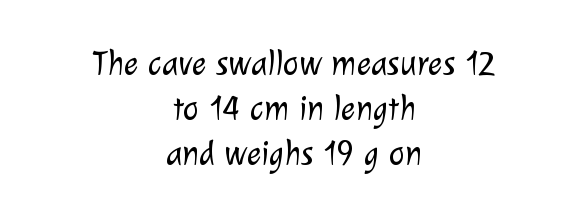
The image shows 34 px light sans-serif type; set centered, normal line spacing (1.33x), normal letter spacing, not underlined; low stroke contrast and a medium x-height.
